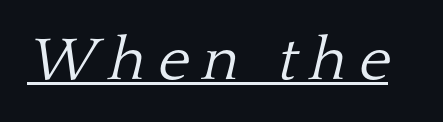
{"serif": "yes", "italic": "yes", "lean": "right", "slant_degrees": 13, "bold": "no", "weight": "light", "width": "normal", "stroke_contrast": "low", "x_height": "medium", "monospaced": "no", "underline": "yes", "letter_spacing": "wide", "letter_spacing_em": 0.2, "glyph_px": 61}
